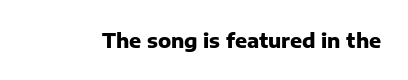
The image shows 20 px bold type, upright; set normal letter spacing, not underlined.
